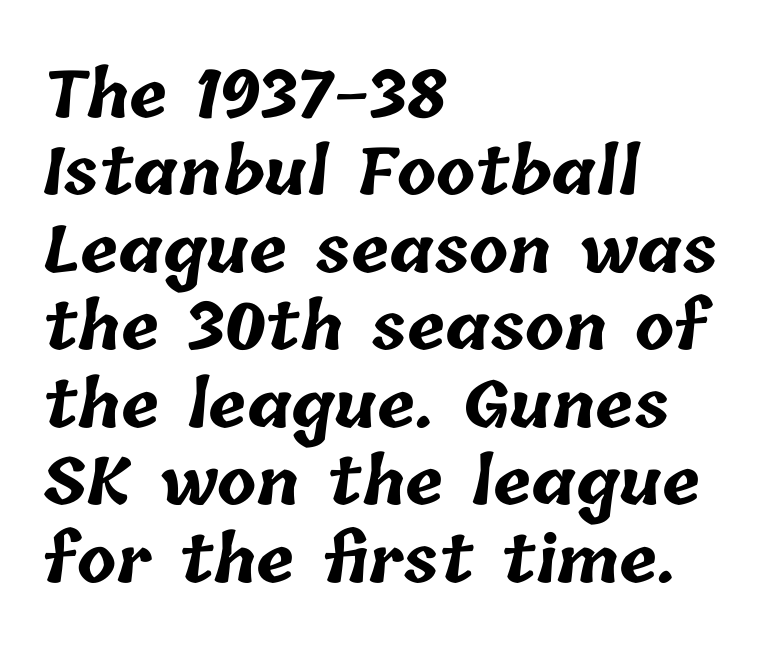
The image shows 64 px bold type; set left-aligned, line spacing 1.21x, normal letter spacing, not underlined; low stroke contrast and a medium x-height.
